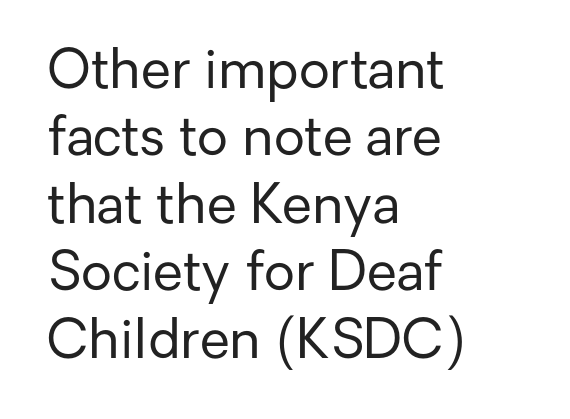
The image shows 54 px regular-weight sans-serif type, upright; set left-aligned, normal line spacing (1.25x), normal letter spacing, not underlined; low stroke contrast and a medium x-height.
